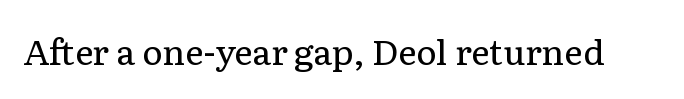
The image shows 35 px regular-weight serif type, upright; set normal letter spacing, not underlined; low stroke contrast and a medium x-height.
